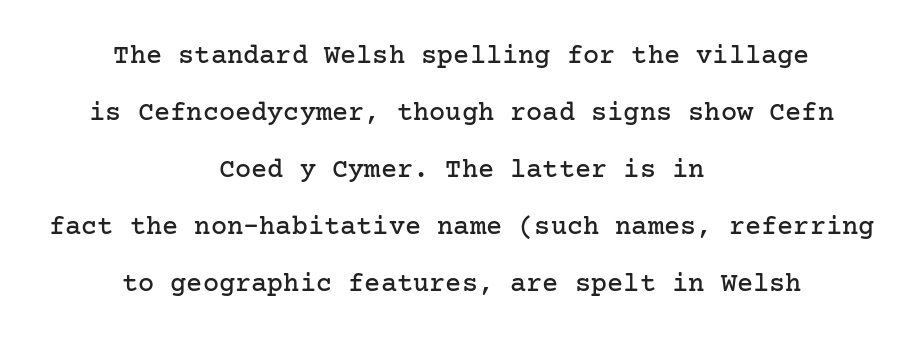
Q: Is the text italic (slanted)? A: No, it is upright.
Q: Is the text underlined? A: No.
Q: How is the paragraph aligned? A: Centered.
Q: Is the spacing between letters normal or unusually wide? A: Normal.
Q: Is the spacing between lines tight, normal or loose? A: Loose.
